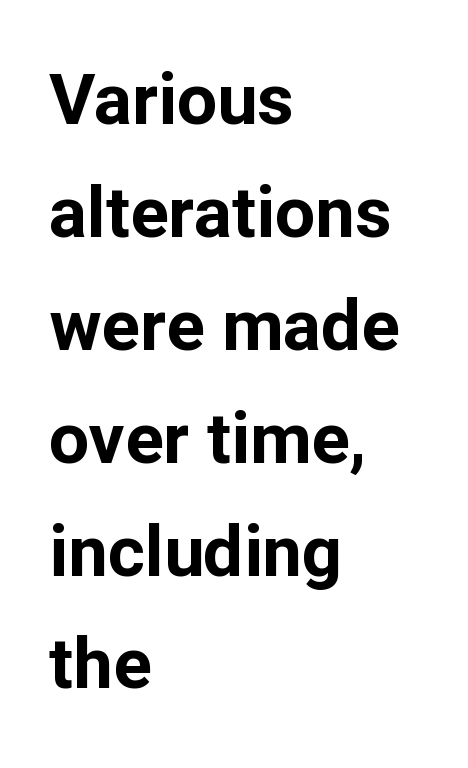
Q: Is the text bold? A: Yes.
Q: Is the text italic (slanted)? A: No, it is upright.
Q: Is the typeface a serif or a sans-serif typeface? A: Sans-serif.
Q: Is the text underlined? A: No.
Q: How is the paragraph aligned? A: Left-aligned.
Q: Is the spacing between letters normal or unusually wide? A: Normal.
Q: Is the spacing between lines tight, normal or loose? A: Normal.
Q: Width (condensed, normal, or wide)? A: Normal.
Q: Stroke contrast? A: Low.
Q: x-height? A: Medium.
Q: Monospaced? A: No.
